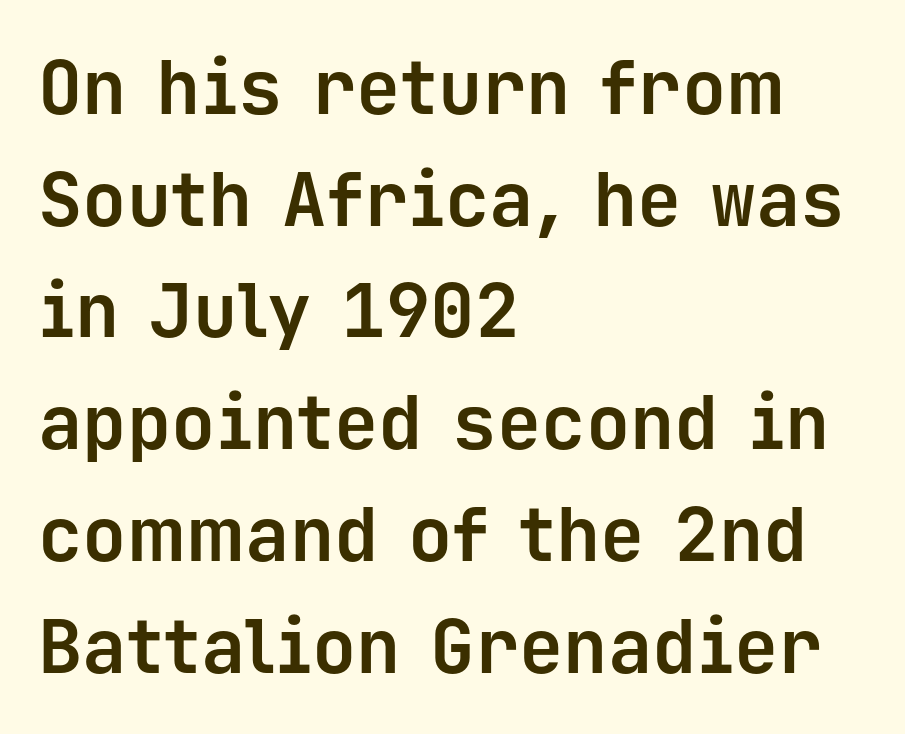
Pretty heavy lettering here — definitely bold. Quick note: interline space is typical. Each letter's strokes conclude bluntly, with no projecting serifs. Do the letters lean? They stand straight.
